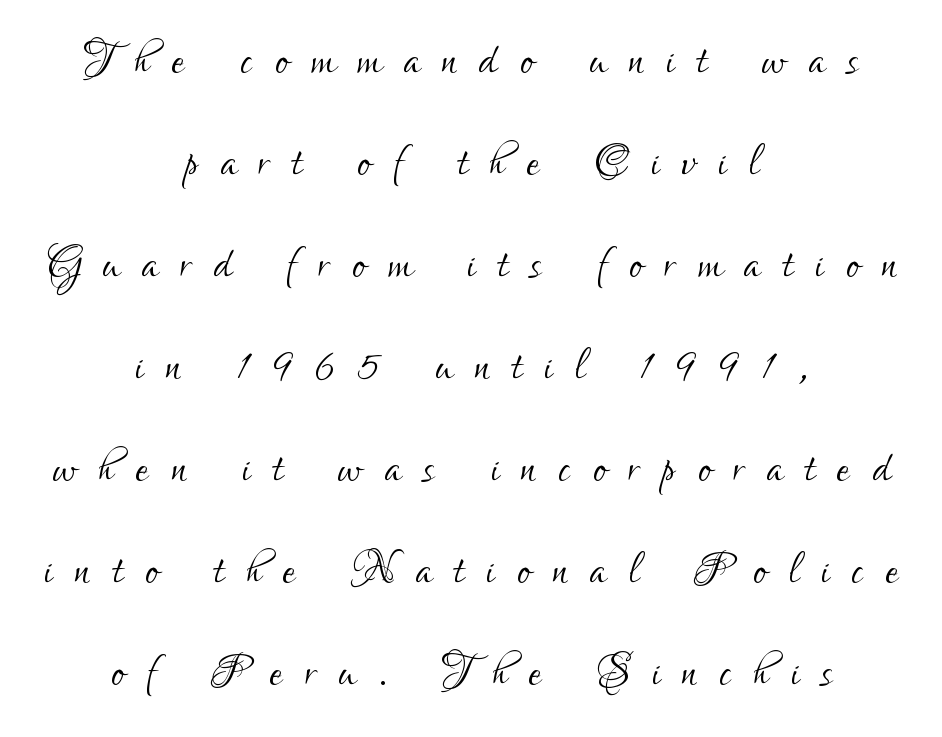
Q: Is the text bold? A: No.
Q: Is the text italic (slanted)? A: Yes.
Q: Is the typeface a serif or a sans-serif typeface? A: Sans-serif.
Q: Is the text underlined? A: No.
Q: How is the paragraph aligned? A: Centered.
Q: Is the spacing between letters normal or unusually wide? A: Unusually wide.
Q: Is the spacing between lines tight, normal or loose? A: Normal.
Q: Width (condensed, normal, or wide)? A: Condensed.
Q: Stroke contrast? A: Low.
Q: x-height? A: Small.
Q: Monospaced? A: No.
